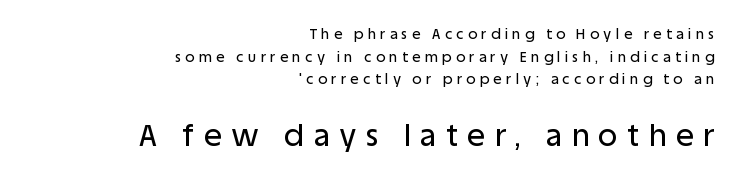
The image shows 30 px sans-serif type, upright; set right-aligned, normal line spacing (1.62x), unusually wide letter spacing (+0.32 em), not underlined; the second (bottom) block is 2.14x larger; low stroke contrast and a large x-height.
